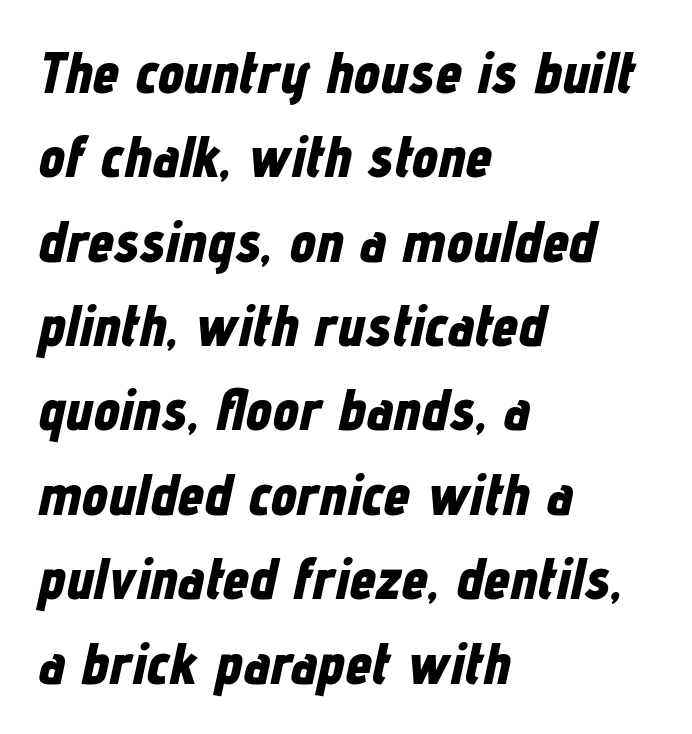
Inter-character spacing is left at the font's built-in metrics. Caption: bold face, heavy strokes. The lines are quadded left. Baseline-to-baseline distance is the conventional proportion of letter height. The words here are not underlined.
